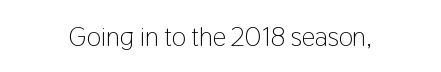
A light-to-regular cut is what we see here. Compared with a flush-left layout, this one balances lines on the center instead. The space directly below the letters is spotless. Inter-character spacing is left at the font's built-in metrics. Rendered with straight, roman letterforms.
